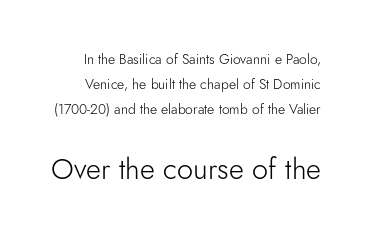
Bold? No — there's no thickening of the strokes. The face used here is rendered with its standard letterfit. Check under the words: just untouched page. The letters stand straight up with perfectly vertical stems. Think of a printed novel: that variable character pitch is what you see here.
